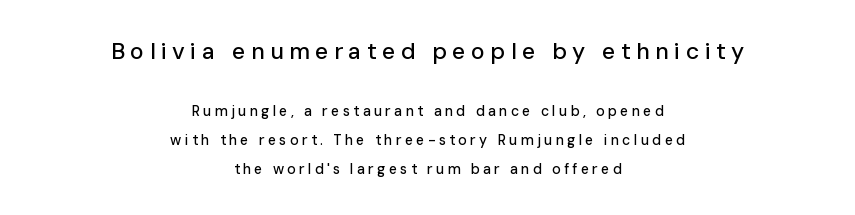
The passage shown has open, widely tracked lettering throughout. The lines are quadded center. Every stem runs plumb, perpendicular to the baseline. The rendering uses a large line-height, opening up the rows. The specimen omits any rule beneath the text block's lines.
